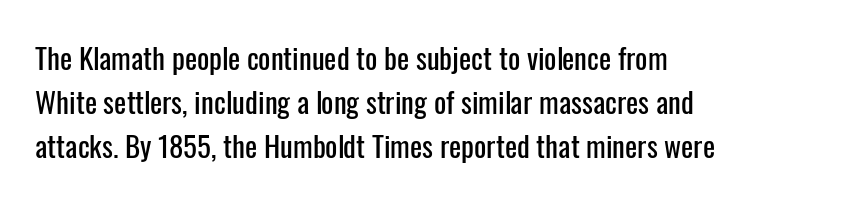
Q: Is the text italic (slanted)? A: No, it is upright.
Q: Is the typeface a serif or a sans-serif typeface? A: Sans-serif.
Q: Is the text underlined? A: No.
Q: How is the paragraph aligned? A: Left-aligned.
Q: Is the spacing between letters normal or unusually wide? A: Normal.
Q: Is the spacing between lines tight, normal or loose? A: Normal.
Q: Width (condensed, normal, or wide)? A: Condensed.
Q: Stroke contrast? A: Low.
Q: x-height? A: Medium.
Q: Monospaced? A: No.
